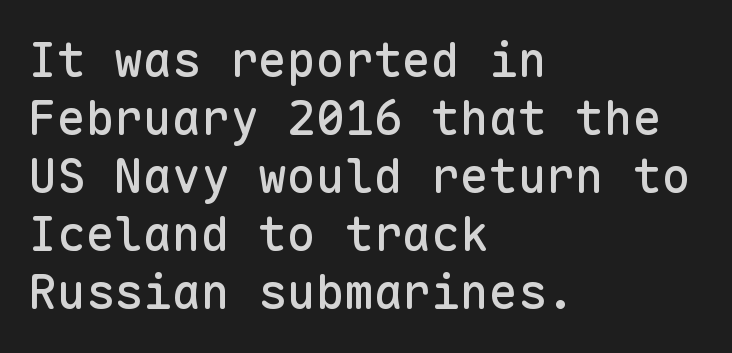
Just letters on the line, the space beneath them empty. Quick note: not italic, upright. This rendering uses left alignment, leaving the right contour irregular. The rendering keeps characters at their native spacing. Serifs: no, the terminals of the letterforms are clean. Is this a fixed-width face? Yes — each glyph sits in an identical cell.
